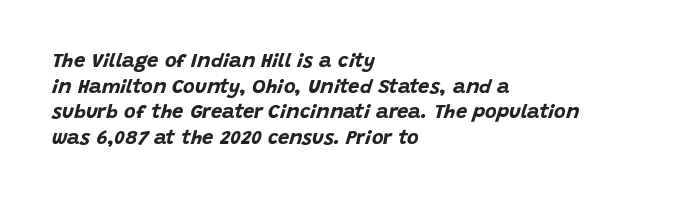
The image shows 20 px bold type, italic (leaning right); set left-aligned, normal line spacing (1.28x), normal letter spacing, not underlined.
